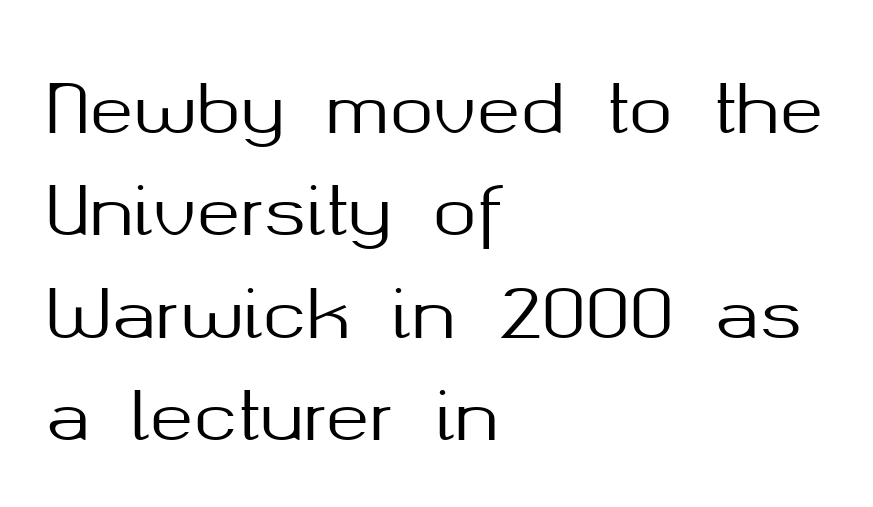
A typesetter would call this proportional, since set widths differ per character. Descenders hang freely into open space. The characters display no serif detailing; their extremities are plain. Teacher's note: observe the even left margin — that is flush-left alignment.
